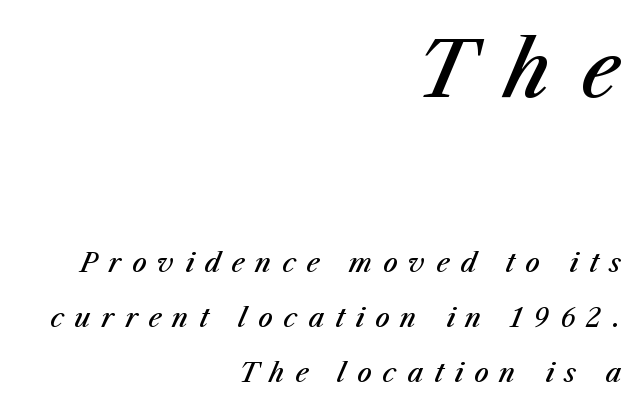
The image shows 77 px semibold type, italic (leaning right); set right-aligned, loose line spacing (2.11x), unusually wide letter spacing (+0.42 em), not underlined; the first (top) block is 2.96x larger; medium stroke contrast and a medium x-height.
